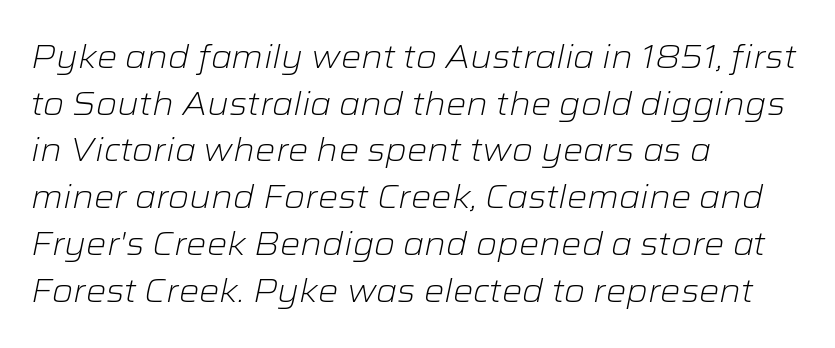
The glyphs look as if they've been sheared to an angle. This sample is left-justified, so line endings fall wherever the words run out. The face used here is proportionally spaced, like ordinary book or web type. One glance says typical: line gaps are just what's usual. Short note: letters normally spaced.
